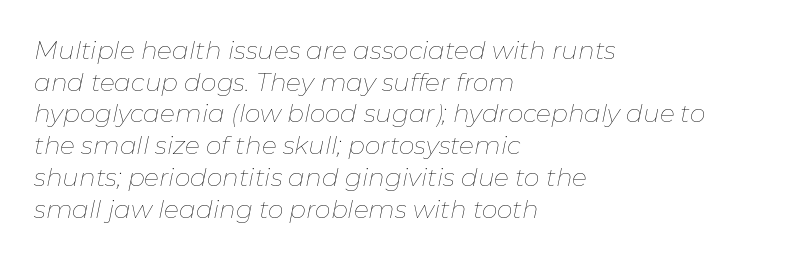
{"italic": "yes", "lean": "right", "slant_degrees": 11, "bold": "no", "underline": "no", "align": "left", "line_spacing": "normal", "line_spacing_ratio": 1.27, "letter_spacing": "normal", "letter_spacing_em": 0.0, "glyph_px": 25}
